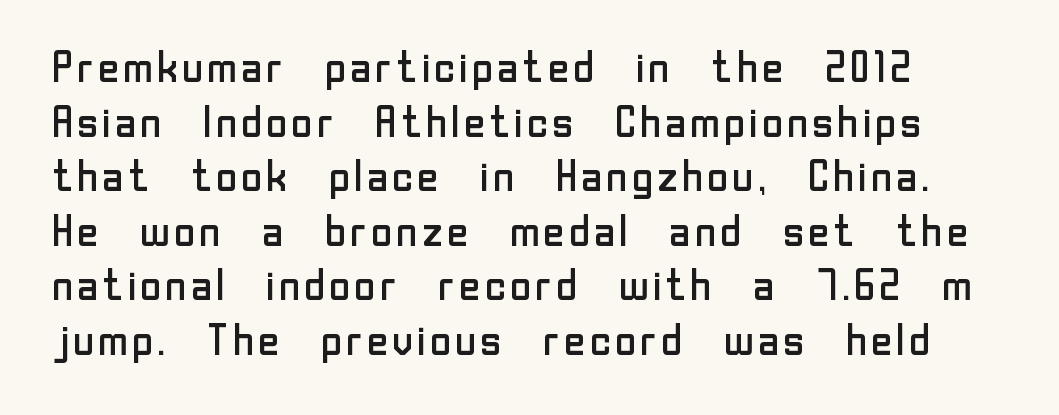
The image shows 43 px regular-weight sans-serif type, upright; set normal line spacing (1.27x), normal letter spacing, not underlined; low stroke contrast and a medium x-height.
